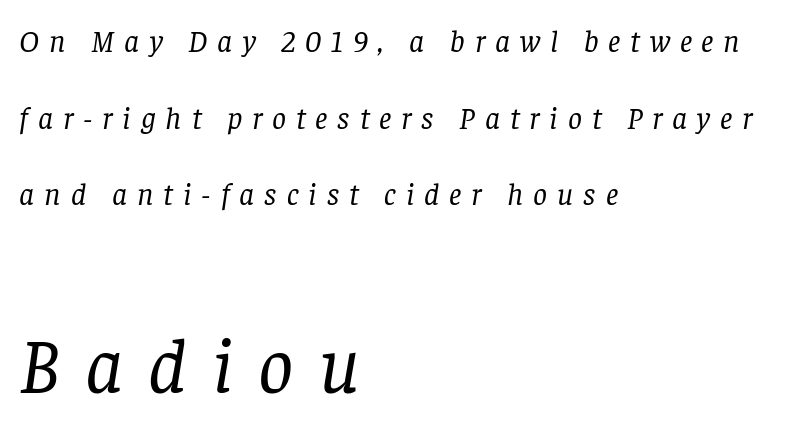
The image shows 78 px regular-weight serif type, italic (leaning right); set left-aligned, loose line spacing (2.47x), unusually wide letter spacing (+0.32 em), not underlined; the second (bottom) block is 2.52x larger; low stroke contrast and a large x-height.
